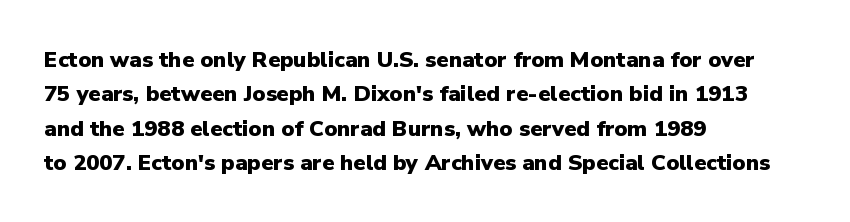
The image shows 22 px bold type, upright; set left-aligned, normal line spacing (1.56x), normal letter spacing, not underlined.
